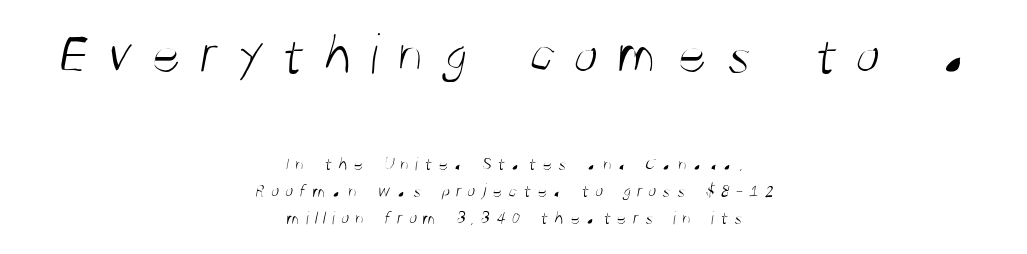
The image shows 58 px light, condensed sans-serif type; set centered, normal line spacing (1.41x), unusually wide letter spacing (+0.3 em), not underlined; the first (top) block is 3.05x larger; medium stroke contrast and a large x-height.
